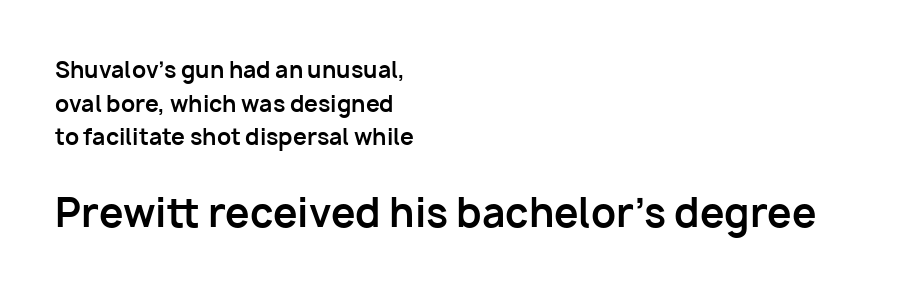
Stroke terminals: plain, sans-serif. The lines sit at an ordinary, default distance from one another. One-word summary of the alignment: left. In terms of posture, this sample is upright.
